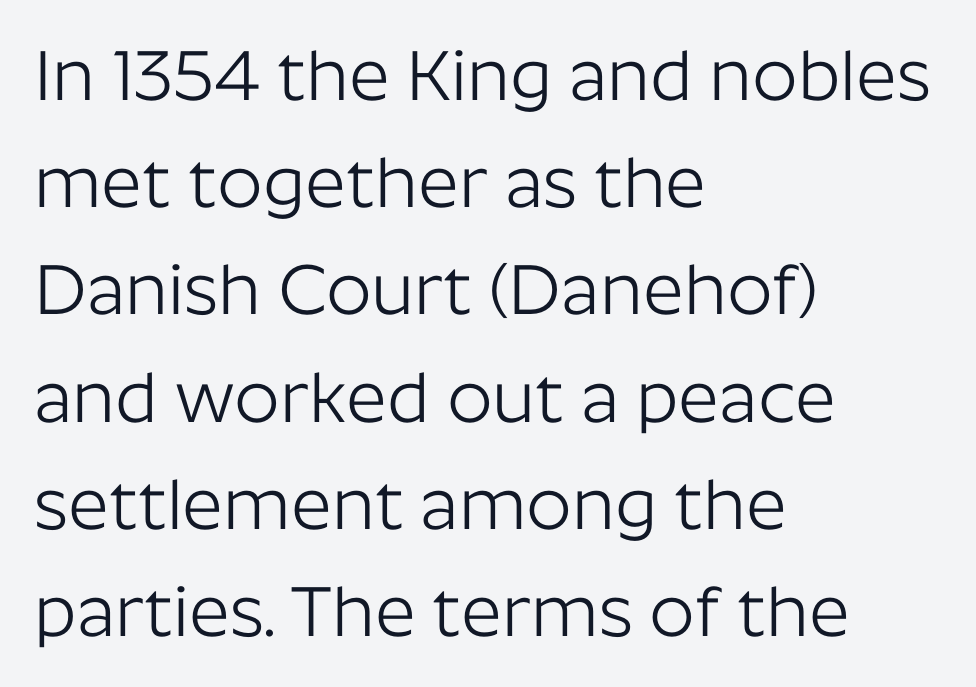
The specimen omits any rule beneath the text block's lines. Nothing unusual about the tracking: characters are spaced as the font intends. Classification — sans serif. Each line starts at the same left margin while the right side varies. On a weight scale, this lands at 450 or below. Ordinary non-slanted type is in use.
